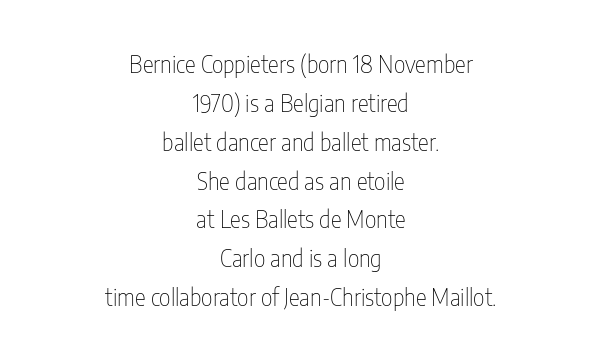
{"italic": "no", "bold": "no", "underline": "no", "align": "center", "line_spacing": "normal", "line_spacing_ratio": 1.69, "letter_spacing": "normal", "letter_spacing_em": 0.0, "glyph_px": 23}
